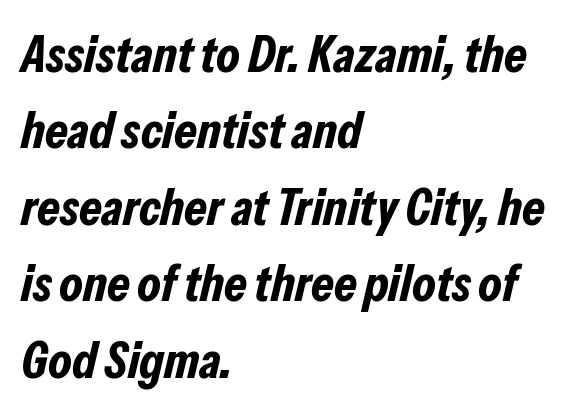
Summary of weight: heavy, a full bold. Here the designer chose a conventional face with non-uniform glyph widths. Horizontal alignment here is leftward, the default for most running prose. Emphasis-style slanted type is in use. Look at the tracking — it's just the regular setting, nothing added. Line spacing here is normal.
